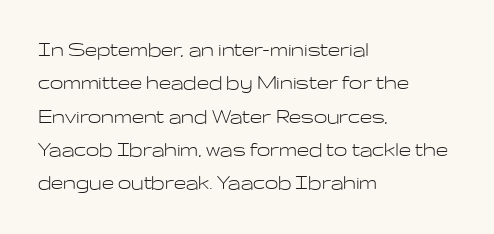
The image shows 24 px text type, upright; set left-aligned, normal line spacing (1.39x), normal letter spacing, not underlined.
